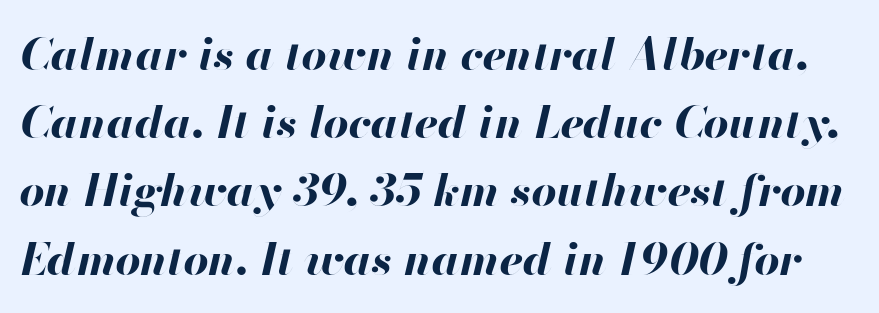
Think of a printed novel: that variable character pitch is what you see here. The glyphs have the mass of a bold cut. You can tell it's italic because the verticals aren't actually vertical. Underlining? Definitely not there. Does the leading feel generous? No, just average.
